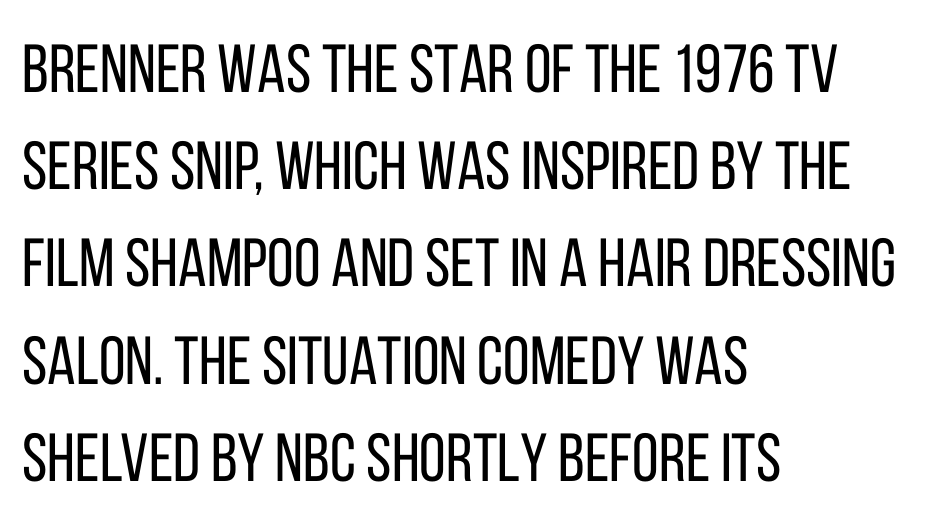
The image shows 68 px regular-weight, condensed sans-serif type, upright; set left-aligned, normal line spacing (1.43x), normal letter spacing, not underlined; low stroke contrast and a large x-height.
